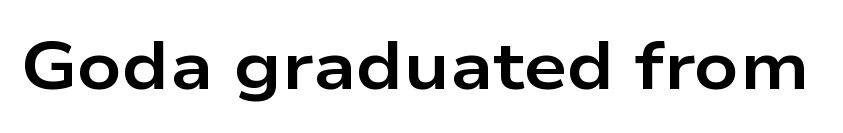
Character widths vary here, with narrow letters taking less room than wide ones. Look at the tracking — it's just the regular setting, nothing added. Rule under the text: the space is simply empty. Strokes here are thick enough to call this a true bold. You can tell from the bare stems that sans-serif type was used.
